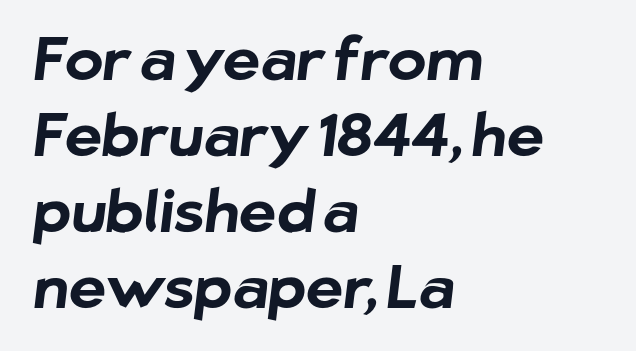
Q: Is the text bold? A: Yes.
Q: Is the typeface a serif or a sans-serif typeface? A: Sans-serif.
Q: Is the text underlined? A: No.
Q: How is the paragraph aligned? A: Left-aligned.
Q: Is the spacing between letters normal or unusually wide? A: Normal.
Q: Is the spacing between lines tight, normal or loose? A: Normal.
Q: Width (condensed, normal, or wide)? A: Normal.
Q: Stroke contrast? A: Low.
Q: x-height? A: Medium.
Q: Monospaced? A: No.
